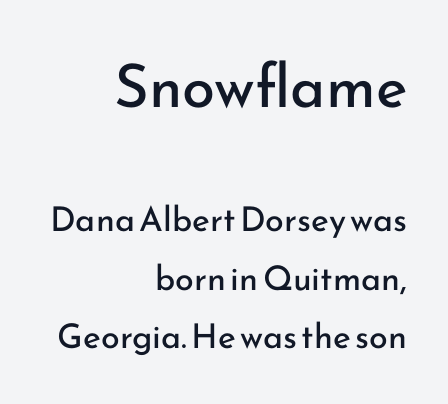
Has an underline been added? It has not. Do the characters align in a grid? No, the font is proportional. Teacher's note: observe the even right margin — that is flush-right alignment. The letterforms sit at book weight or below.
